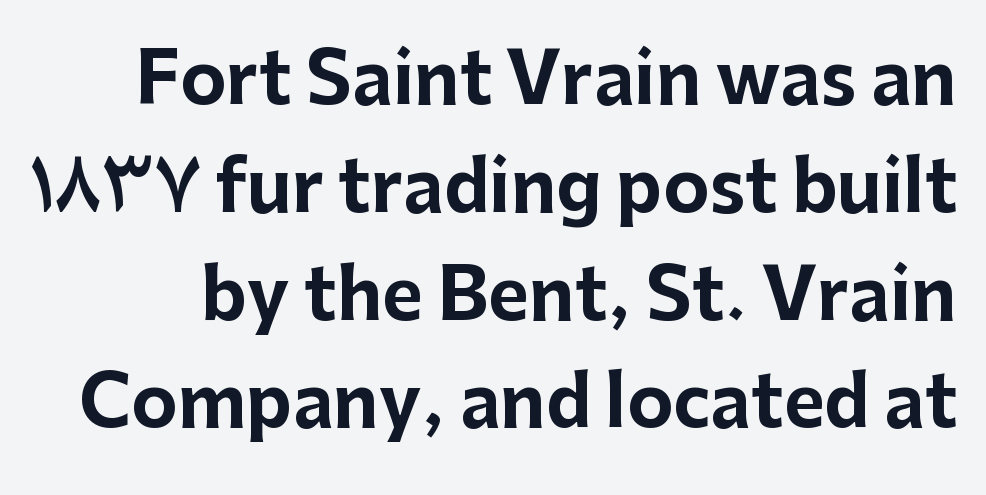
The image shows 70 px bold sans-serif type, upright; set normal line spacing (1.54x), normal letter spacing, not underlined; low stroke contrast and a medium x-height.
